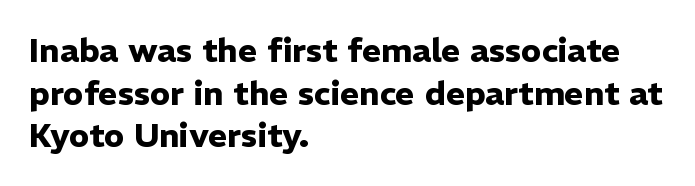
The image shows 33 px heavy sans-serif type, upright; set left-aligned, normal line spacing (1.29x), normal letter spacing, not underlined; low stroke contrast and a medium x-height.
